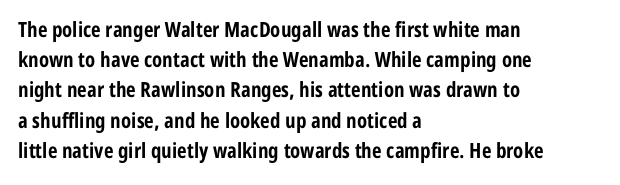
{"italic": "no", "bold": "yes", "underline": "no", "align": "left", "line_spacing": "normal", "line_spacing_ratio": 1.44, "letter_spacing": "normal", "letter_spacing_em": 0.0, "glyph_px": 21}
